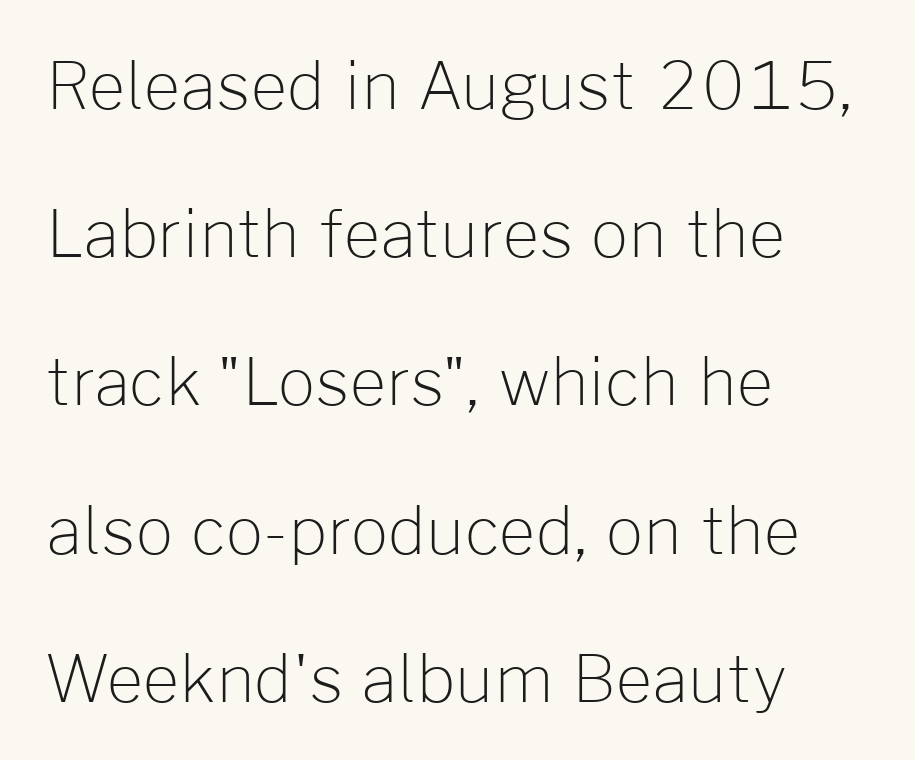
{"serif": "no", "italic": "no", "bold": "no", "weight": "light", "width": "normal", "stroke_contrast": "low", "x_height": "medium", "monospaced": "no", "underline": "no", "align": "left", "line_spacing": "loose", "line_spacing_ratio": 2.28, "letter_spacing": "normal", "letter_spacing_em": 0.0, "glyph_px": 65}
